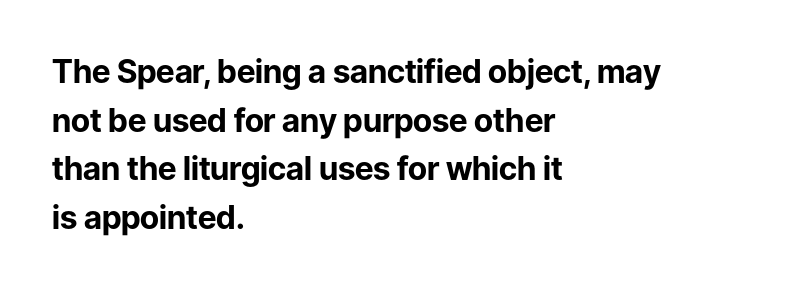
Q: Is the text bold? A: Yes.
Q: Is the text italic (slanted)? A: No, it is upright.
Q: Is the typeface a serif or a sans-serif typeface? A: Sans-serif.
Q: Is the text underlined? A: No.
Q: How is the paragraph aligned? A: Left-aligned.
Q: Is the spacing between letters normal or unusually wide? A: Normal.
Q: Is the spacing between lines tight, normal or loose? A: Normal.
Q: Width (condensed, normal, or wide)? A: Normal.
Q: Stroke contrast? A: Low.
Q: x-height? A: Medium.
Q: Monospaced? A: No.
